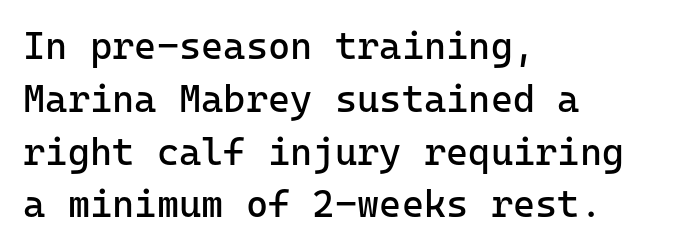
Q: Is the text bold? A: No.
Q: Is the text italic (slanted)? A: No, it is upright.
Q: Is the typeface a serif or a sans-serif typeface? A: Sans-serif.
Q: Is the text underlined? A: No.
Q: How is the paragraph aligned? A: Left-aligned.
Q: Is the spacing between letters normal or unusually wide? A: Normal.
Q: Is the spacing between lines tight, normal or loose? A: Normal.
Q: Width (condensed, normal, or wide)? A: Normal.
Q: Stroke contrast? A: Low.
Q: x-height? A: Medium.
Q: Monospaced? A: Yes.
